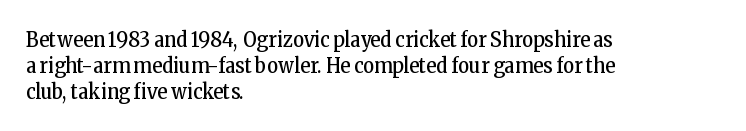
The image shows 21 px text type, upright; set left-aligned, line spacing 1.23x, normal letter spacing, not underlined.
